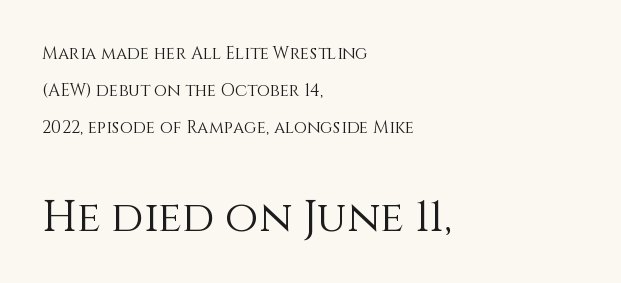
{"italic": "no", "bold": "no", "weight": "light", "width": "normal", "stroke_contrast": "medium", "x_height": "large", "monospaced": "no", "underline": "no", "align": "left", "line_spacing": "loose", "line_spacing_ratio": 2.19, "letter_spacing": "normal", "letter_spacing_em": 0.0, "larger_block": "second", "size_ratio": 2.53, "glyph_px": 43}
